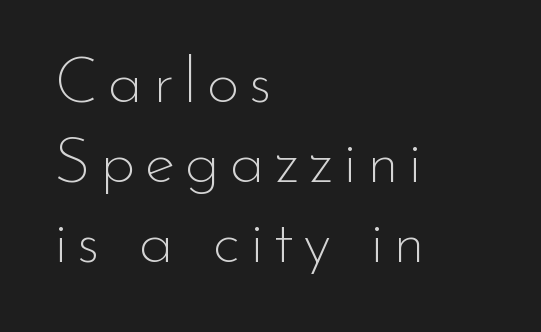
{"serif": "no", "italic": "no", "bold": "no", "weight": "thin", "width": "normal", "stroke_contrast": "low", "x_height": "small", "monospaced": "no", "underline": "no", "align": "left", "line_spacing": "normal", "line_spacing_ratio": 1.25, "glyph_px": 64}
